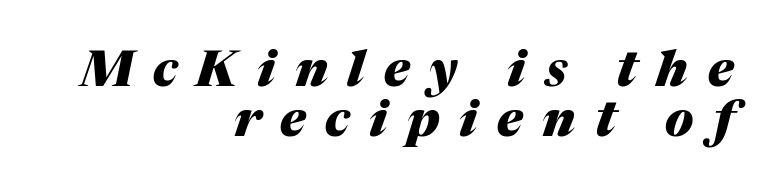
Set as a true bold cut, around the 700 mark. Very little white space separates one row of letters from the next. These lines have a slow, spaced-out rhythm from letter to letter. Unmarked baselines from the first word to the last.
